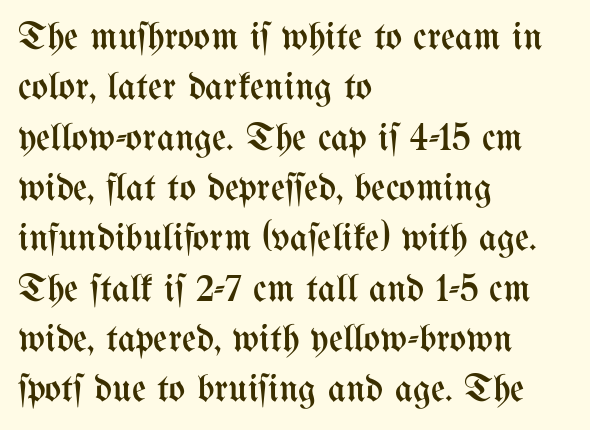
Q: Is the text bold? A: No.
Q: Is the text italic (slanted)? A: No, it is upright.
Q: Is the text underlined? A: No.
Q: How is the paragraph aligned? A: Left-aligned.
Q: Is the spacing between letters normal or unusually wide? A: Normal.
Q: Is the spacing between lines tight, normal or loose? A: Normal.
Q: Width (condensed, normal, or wide)? A: Condensed.
Q: Stroke contrast? A: Medium.
Q: x-height? A: Medium.
Q: Monospaced? A: No.
